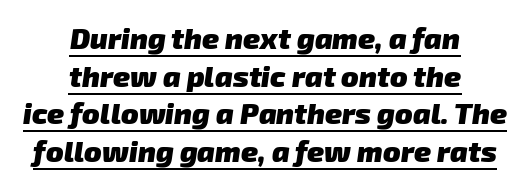
The image shows 29 px heavy sans-serif type; set centered, normal line spacing (1.3x), normal letter spacing, underlined; low stroke contrast and a medium x-height.
